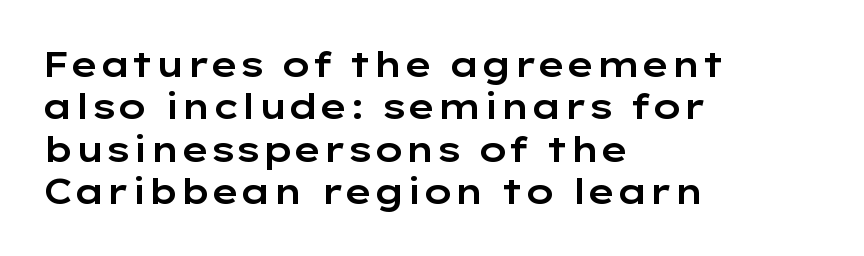
{"serif": "no", "italic": "no", "width": "wide", "stroke_contrast": "low", "x_height": "medium", "monospaced": "no", "underline": "no", "align": "left", "line_spacing_ratio": 1.21, "letter_spacing": "normal", "letter_spacing_em": 0.0, "glyph_px": 35}
